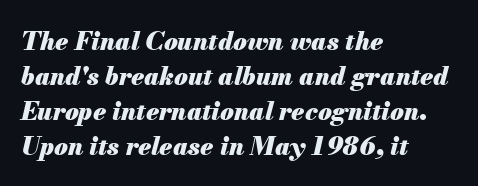
{"italic": "yes", "lean": "right", "slant_degrees": 13, "bold": "yes", "underline": "no", "align": "left", "line_spacing": "normal", "line_spacing_ratio": 1.4, "letter_spacing": "normal", "letter_spacing_em": 0.0, "glyph_px": 25}
